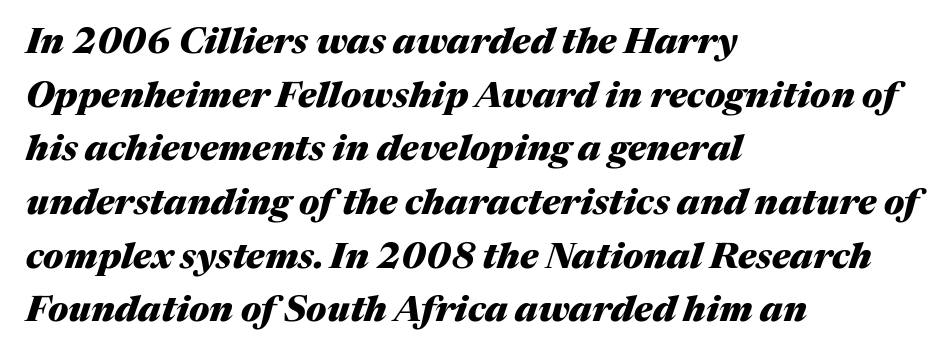
Thick stems and heavy bowls — unmistakably bold. Short note: letters normally spaced. Layout note: lines flush left. The strip under each line holds only bare page.
